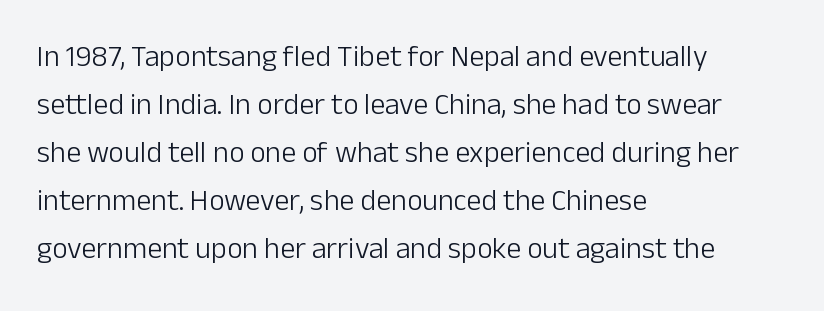
Weight class: somewhere from thin through regular. The letters stand upright; this is a roman face. The string is rendered with underlining switched off. Look at the tracking — it's just the regular setting, nothing added.
